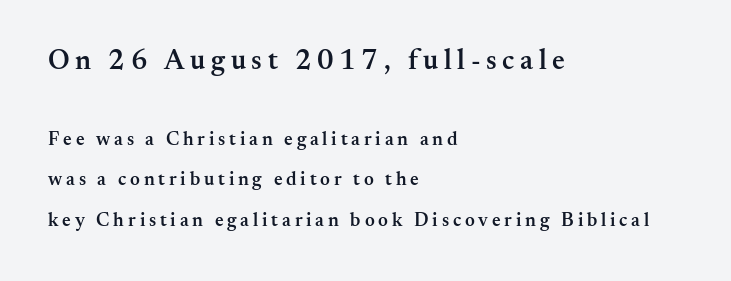
Q: Is the text bold? A: Semi-bold.
Q: Is the text italic (slanted)? A: No, it is upright.
Q: Is the typeface a serif or a sans-serif typeface? A: Serif.
Q: Is the text underlined? A: No.
Q: How is the paragraph aligned? A: Left-aligned.
Q: Is the spacing between letters normal or unusually wide? A: Unusually wide.
Q: Is the spacing between lines tight, normal or loose? A: Loose.
Q: Which block of text is set in a larger size, the first (top) or the second (bottom)? A: The first (top) one.
Q: Width (condensed, normal, or wide)? A: Normal.
Q: Stroke contrast? A: Medium.
Q: x-height? A: Small.
Q: Monospaced? A: No.
